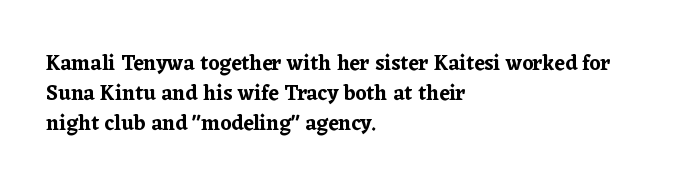
The lines sit at an ordinary, default distance from one another. In terms of posture, this sample is upright. What stands out about the letter spacing? Nothing — it is the standard amount. Leftover space on each line is placed entirely after the last word. Check the space under the baseline: it is left empty.
